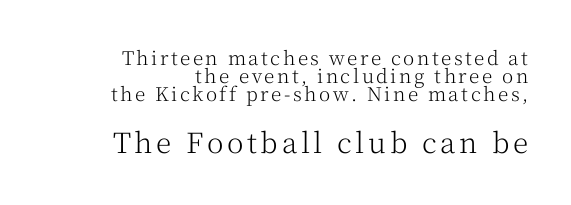
Q: Is the text bold? A: No.
Q: Is the text italic (slanted)? A: No, it is upright.
Q: Is the typeface a serif or a sans-serif typeface? A: Serif.
Q: Is the text underlined? A: No.
Q: How is the paragraph aligned? A: Right-aligned.
Q: Is the spacing between lines tight, normal or loose? A: Tight.
Q: Which block of text is set in a larger size, the first (top) or the second (bottom)? A: The second (bottom) one.
Q: Width (condensed, normal, or wide)? A: Normal.
Q: Stroke contrast? A: Medium.
Q: x-height? A: Medium.
Q: Monospaced? A: No.
